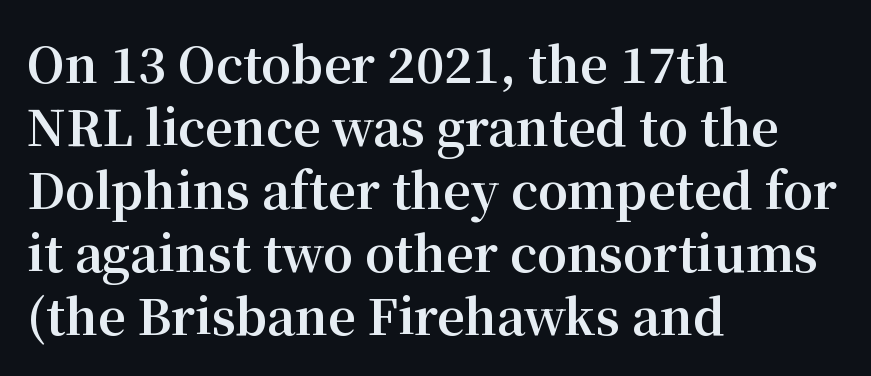
The lines in this sample share a left origin and differ only in where they stop. Here the glyphs are tracked normally, forming tight word shapes. The rendering uses natural spacing where letterforms have individual widths. Underline: absent. Rows of type keep a routine distance in the vertical direction.
